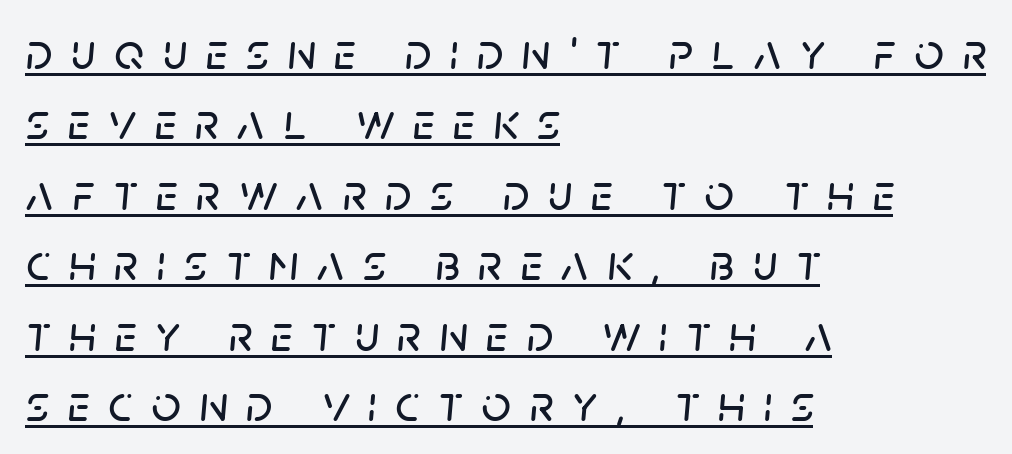
{"italic": "yes", "lean": "right", "slant_degrees": 5, "width": "normal", "stroke_contrast": "low", "x_height": "large", "monospaced": "no", "underline": "yes", "align": "left", "line_spacing": "normal", "line_spacing_ratio": 1.38, "letter_spacing": "wide", "letter_spacing_em": 0.37, "glyph_px": 51}
